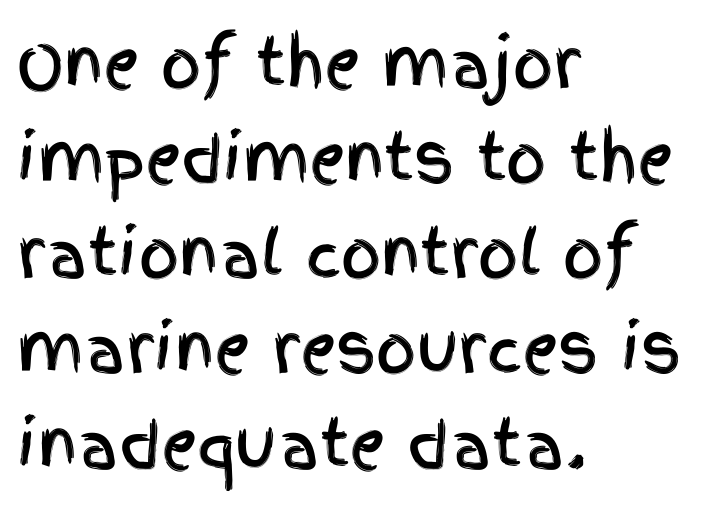
Q: Is the text italic (slanted)? A: No, it is upright.
Q: Is the typeface a serif or a sans-serif typeface? A: Sans-serif.
Q: Is the text underlined? A: No.
Q: How is the paragraph aligned? A: Left-aligned.
Q: Is the spacing between letters normal or unusually wide? A: Normal.
Q: Is the spacing between lines tight, normal or loose? A: Normal.
Q: Width (condensed, normal, or wide)? A: Condensed.
Q: x-height? A: Large.
Q: Monospaced? A: No.
